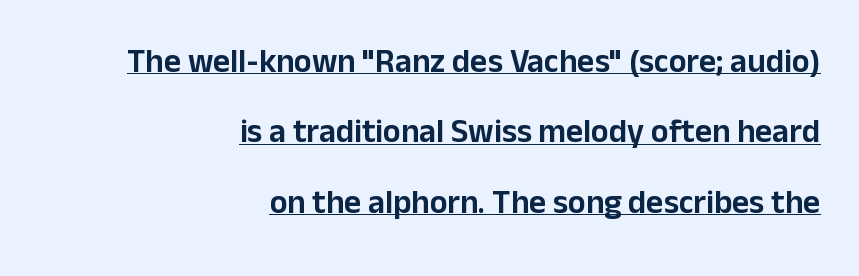
Q: Is the text italic (slanted)? A: No, it is upright.
Q: Is the typeface a serif or a sans-serif typeface? A: Sans-serif.
Q: Is the text underlined? A: Yes.
Q: How is the paragraph aligned? A: Right-aligned.
Q: Is the spacing between letters normal or unusually wide? A: Normal.
Q: Is the spacing between lines tight, normal or loose? A: Loose.
Q: Width (condensed, normal, or wide)? A: Normal.
Q: Stroke contrast? A: Low.
Q: x-height? A: Medium.
Q: Monospaced? A: No.
